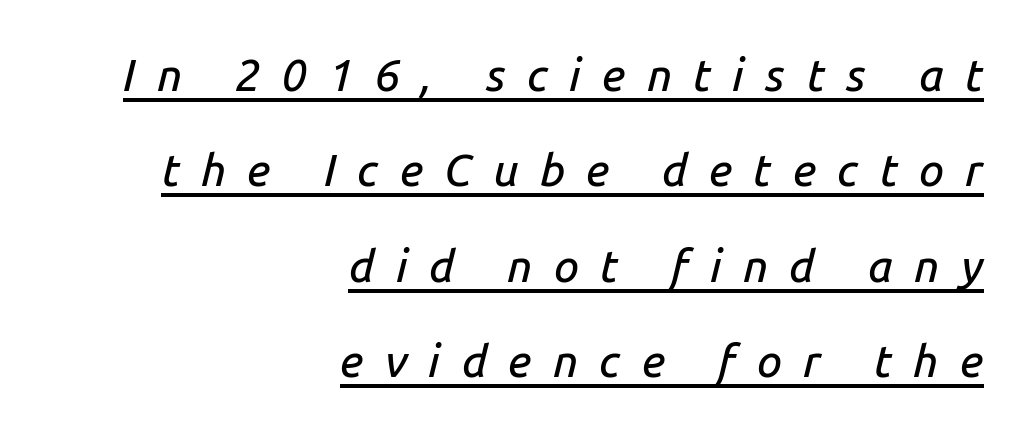
The image shows 45 px text type, italic (leaning right); set right-aligned, loose line spacing (2.12x), unusually wide letter spacing (+0.47 em), underlined; low stroke contrast and a medium x-height.
